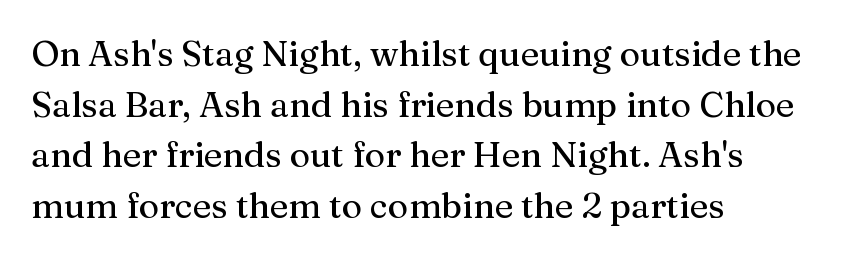
Q: Is the text italic (slanted)? A: No, it is upright.
Q: Is the typeface a serif or a sans-serif typeface? A: Serif.
Q: Is the text underlined? A: No.
Q: How is the paragraph aligned? A: Left-aligned.
Q: Is the spacing between letters normal or unusually wide? A: Normal.
Q: Is the spacing between lines tight, normal or loose? A: Normal.
Q: Width (condensed, normal, or wide)? A: Normal.
Q: Stroke contrast? A: Medium.
Q: x-height? A: Medium.
Q: Monospaced? A: No.
